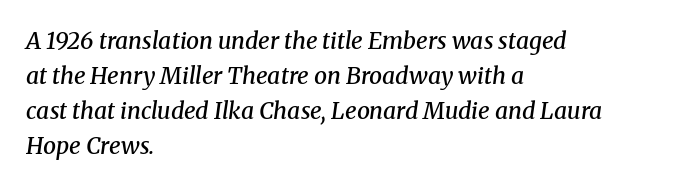
When letters slant like this, we call the style italic. Check under the words: just untouched page. Short note: letters normally spaced. Typesetter's note: demi weight, one step under bold. Casual observation: everything's shoved over to the left. The vertical gap from one line to the next is medium.
